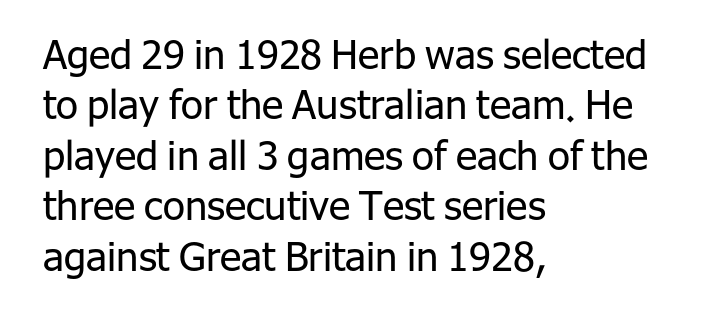
This sample has the flowing, uneven cadence of proportional lettering. You can tell from the bare stems that sans-serif type was used. The space beneath each line is pristine and unruled. Every character sits straight up, as roman type does. In terms of leading, this rendering sits right in the middle.
